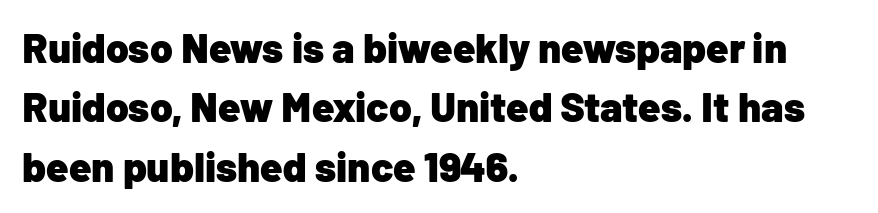
{"serif": "no", "italic": "no", "bold": "yes", "weight": "heavy", "width": "normal", "stroke_contrast": "low", "x_height": "medium", "monospaced": "no", "underline": "no", "align": "left", "line_spacing": "normal", "line_spacing_ratio": 1.45, "letter_spacing": "normal", "letter_spacing_em": 0.0, "glyph_px": 41}
